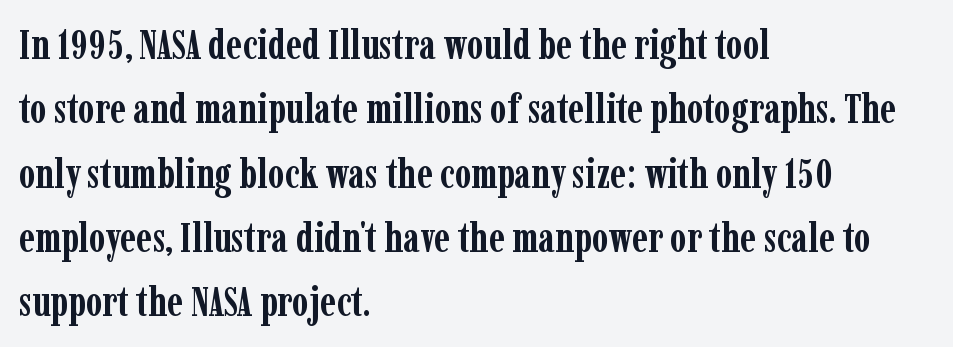
Q: Is the text bold? A: Yes.
Q: Is the text italic (slanted)? A: No, it is upright.
Q: Is the typeface a serif or a sans-serif typeface? A: Serif.
Q: Is the text underlined? A: No.
Q: How is the paragraph aligned? A: Left-aligned.
Q: Is the spacing between letters normal or unusually wide? A: Normal.
Q: Is the spacing between lines tight, normal or loose? A: Normal.
Q: Width (condensed, normal, or wide)? A: Condensed.
Q: Stroke contrast? A: Low.
Q: x-height? A: Medium.
Q: Monospaced? A: No.
